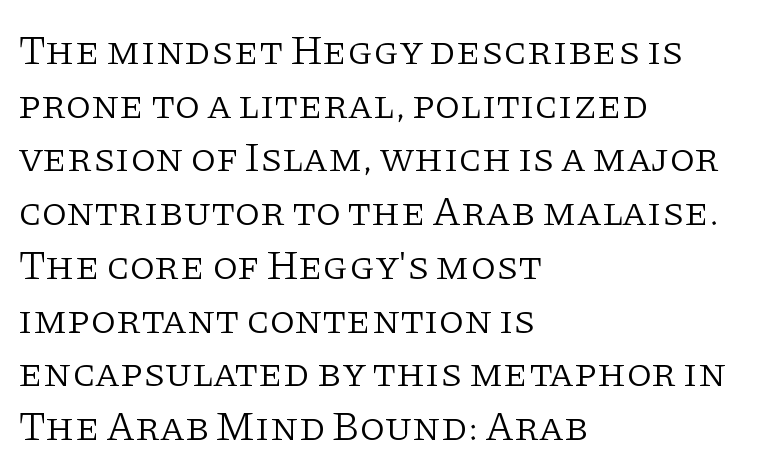
{"serif": "yes", "italic": "no", "bold": "no", "weight": "light", "width": "normal", "stroke_contrast": "low", "x_height": "large", "monospaced": "no", "underline": "no", "align": "left", "line_spacing": "normal", "line_spacing_ratio": 1.31, "letter_spacing": "normal", "letter_spacing_em": 0.0, "glyph_px": 41}
